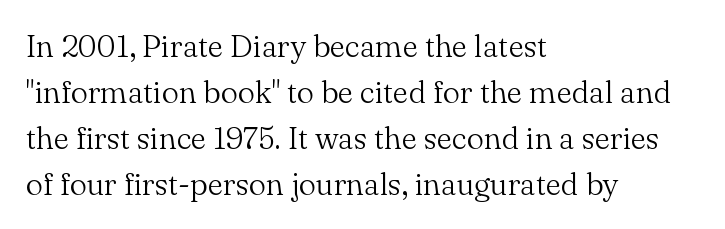
{"serif": "yes", "italic": "no", "bold": "no", "weight": "light", "width": "normal", "stroke_contrast": "medium", "x_height": "small", "monospaced": "no", "underline": "no", "align": "left", "line_spacing": "normal", "line_spacing_ratio": 1.48, "letter_spacing": "normal", "letter_spacing_em": 0.0, "glyph_px": 31}
